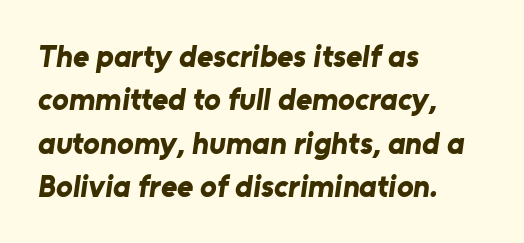
Q: Is the text bold? A: Yes.
Q: Is the typeface a serif or a sans-serif typeface? A: Sans-serif.
Q: Is the text underlined? A: No.
Q: How is the paragraph aligned? A: Left-aligned.
Q: Is the spacing between letters normal or unusually wide? A: Normal.
Q: Is the spacing between lines tight, normal or loose? A: Normal.
Q: Width (condensed, normal, or wide)? A: Normal.
Q: Stroke contrast? A: Low.
Q: x-height? A: Medium.
Q: Monospaced? A: No.
